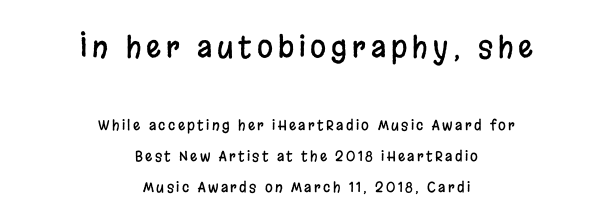
{"serif": "no", "italic": "no", "width": "condensed", "stroke_contrast": "low", "x_height": "large", "monospaced": "no", "underline": "no", "align": "center", "line_spacing": "loose", "line_spacing_ratio": 2.22, "larger_block": "first", "size_ratio": 2.07, "glyph_px": 29}
